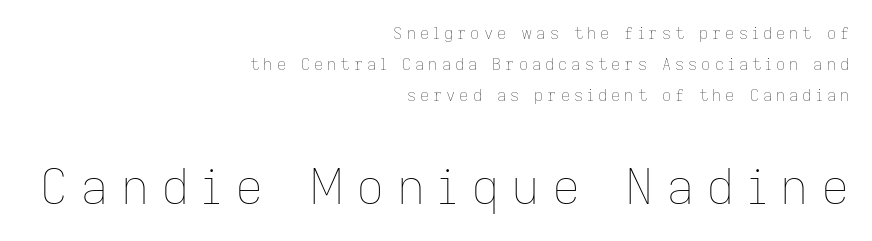
The image shows 49 px thin type, upright; set right-aligned, loose line spacing (1.95x), unusually wide letter spacing (+0.25 em), not underlined; the second (bottom) block is 3.06x larger; low stroke contrast and a medium x-height.
